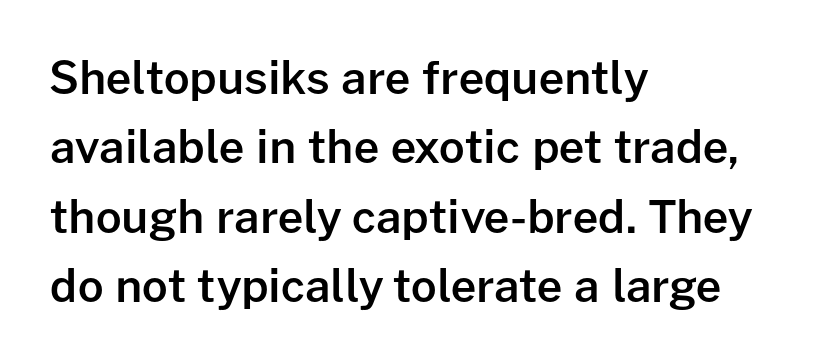
{"serif": "no", "italic": "no", "bold": "semi", "weight": "semibold", "width": "normal", "stroke_contrast": "low", "x_height": "medium", "monospaced": "no", "underline": "no", "align": "left", "line_spacing": "normal", "line_spacing_ratio": 1.54, "letter_spacing": "normal", "letter_spacing_em": 0.0, "glyph_px": 45}
